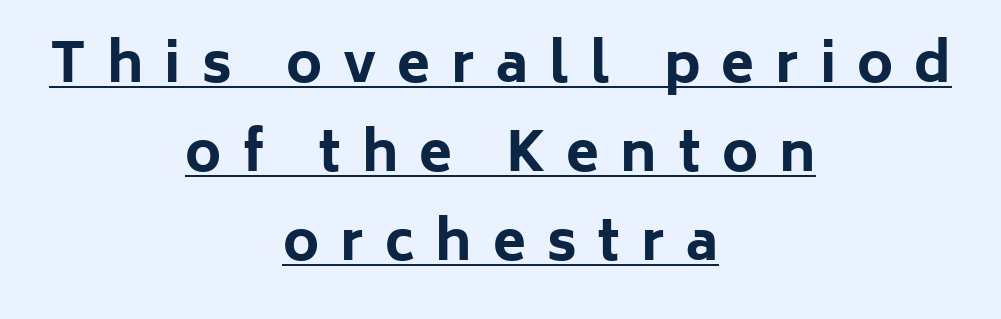
Leftover space on each line is divided equally before and after the words. Characters remain perfectly vertical along every line. The rendering uses natural spacing where letterforms have individual widths. This sample uses expanded letter spacing, leaving extra air between glyphs. The glyphs are accompanied by a horizontal stroke just below them. Each glyph is drawn with heavy, bold strokes.
